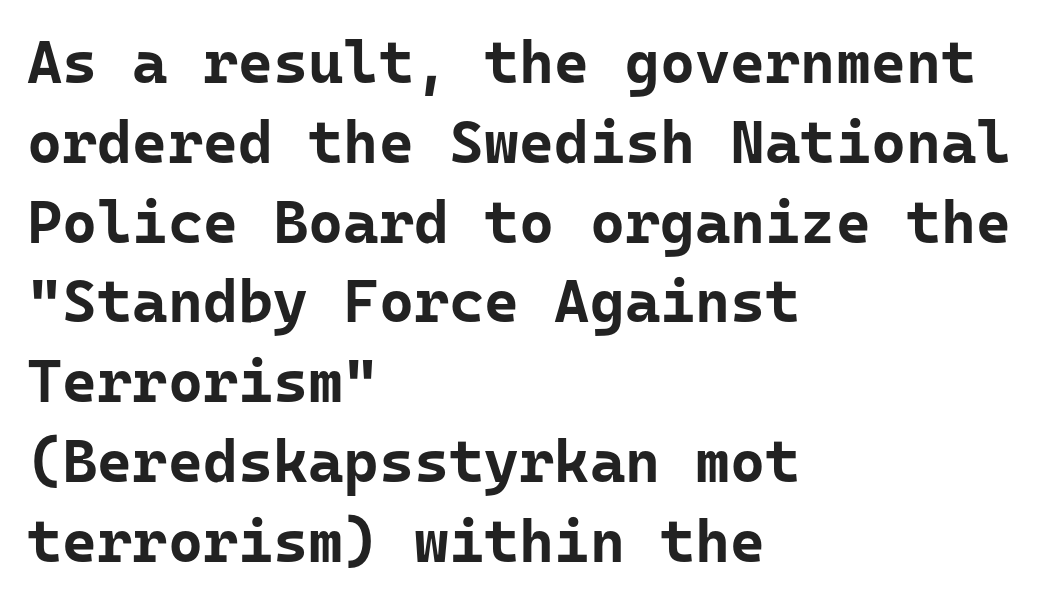
This rendering features lettering with no underline. Nope, no serifs anywhere on these letters. Line beginnings align vertically; line endings do not. Set as a true bold cut, around the 700 mark. Rows of type keep a routine distance in the vertical direction. Spacing between characters is what you'd get straight out of the box.
